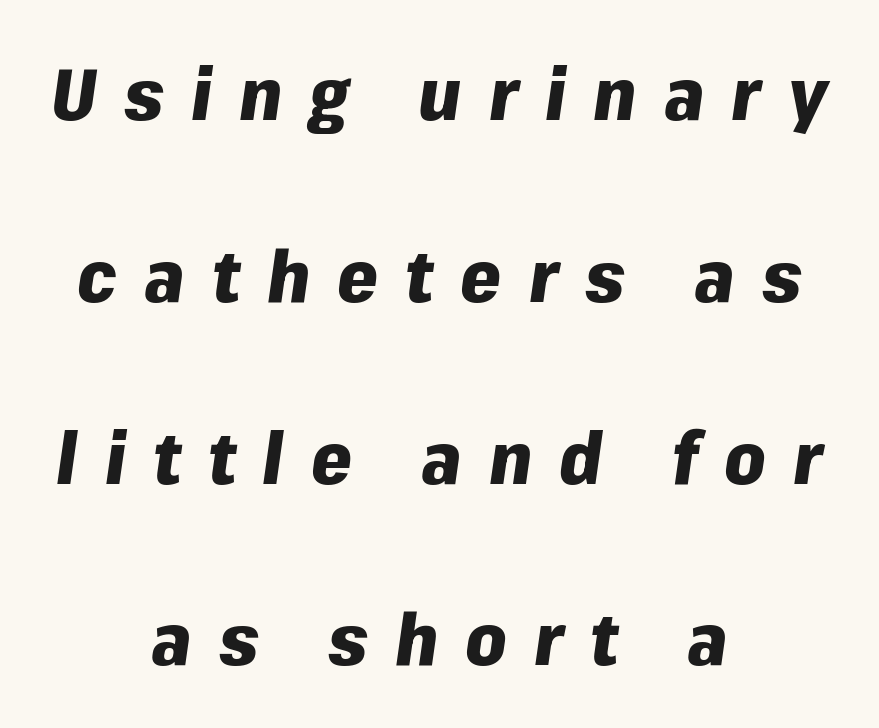
{"italic": "yes", "lean": "right", "slant_degrees": 8, "bold": "yes", "weight": "heavy", "width": "normal", "stroke_contrast": "low", "x_height": "medium", "monospaced": "no", "underline": "no", "align": "center", "line_spacing": "loose", "line_spacing_ratio": 2.49, "letter_spacing": "wide", "letter_spacing_em": 0.37, "glyph_px": 73}
